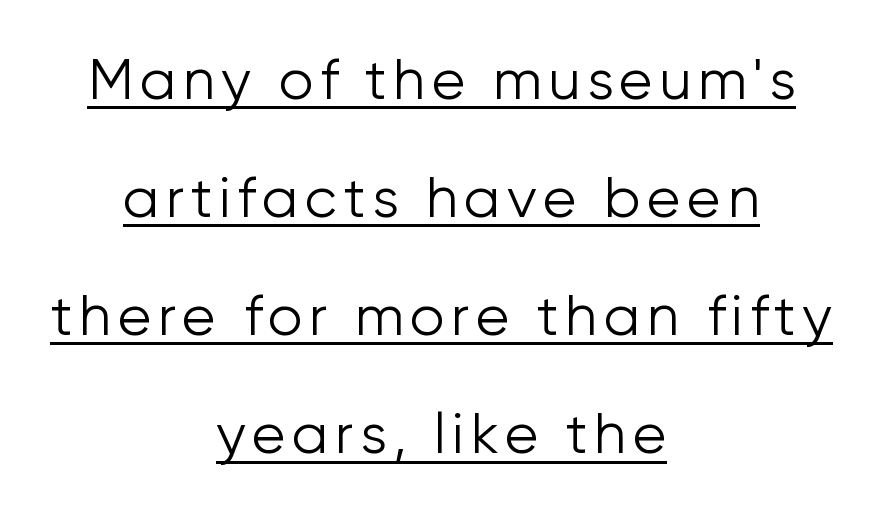
If you measured baseline to baseline, you'd find a long distance. Caption: face not bold, strokes unweighted. The letters stand straight up with perfectly vertical stems. Looks like someone drew a line under every word here. Typographically, this falls in the sans-serif category.
